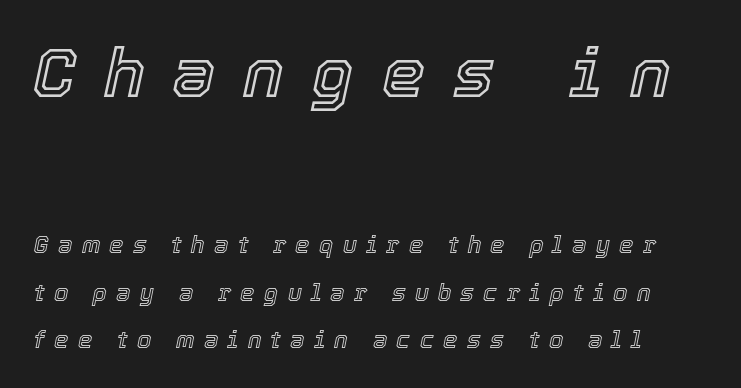
Q: Is the text italic (slanted)? A: Yes, it leans right by about 12 degrees.
Q: Is the text underlined? A: No.
Q: Is the spacing between letters normal or unusually wide? A: Unusually wide.
Q: Is the spacing between lines tight, normal or loose? A: Loose.
Q: Which block of text is set in a larger size, the first (top) or the second (bottom)? A: The first (top) one.
Q: Width (condensed, normal, or wide)? A: Normal.
Q: x-height? A: Medium.
Q: Monospaced? A: No.
